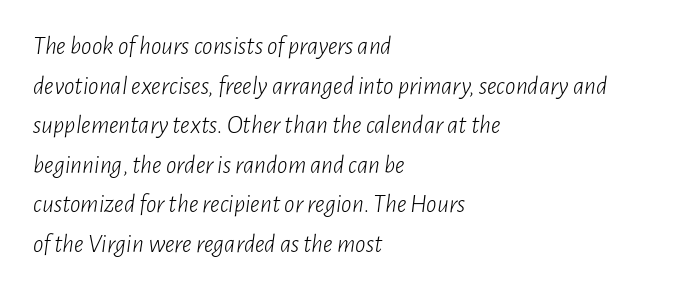
The image shows 26 px text type, italic (leaning right); set left-aligned, normal line spacing (1.52x), normal letter spacing, not underlined.
